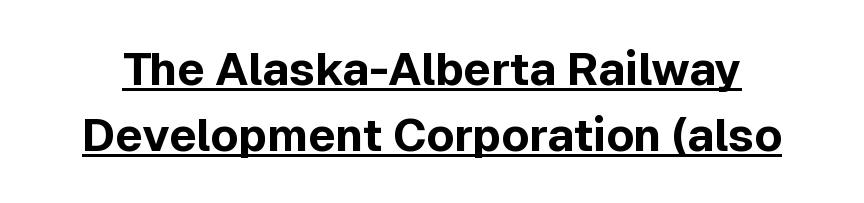
The leading is moderate, giving the passage an even texture. Note the varied advance widths — an 'i' is clearly narrower than an 'm'. Heavy-handed strokes throughout: this text is bold. Characters follow at the spacing the type designer built in.
